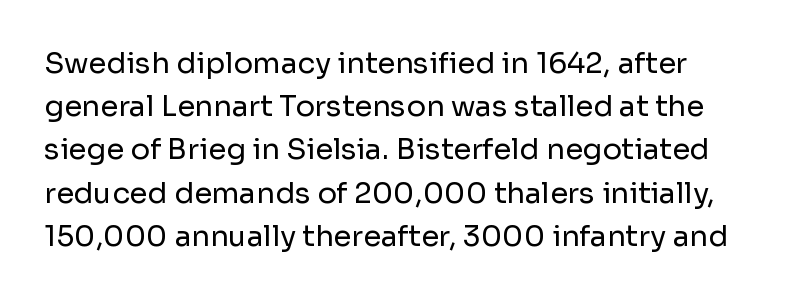
The image shows 29 px regular-weight sans-serif type, upright; set normal line spacing (1.49x), normal letter spacing, not underlined; low stroke contrast and a medium x-height.
